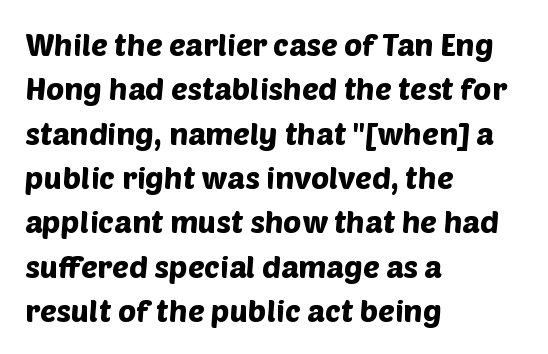
Q: Is the typeface a serif or a sans-serif typeface? A: Sans-serif.
Q: Is the text underlined? A: No.
Q: How is the paragraph aligned? A: Left-aligned.
Q: Is the spacing between letters normal or unusually wide? A: Normal.
Q: Is the spacing between lines tight, normal or loose? A: Normal.
Q: Width (condensed, normal, or wide)? A: Normal.
Q: Stroke contrast? A: Low.
Q: x-height? A: Large.
Q: Monospaced? A: No.
